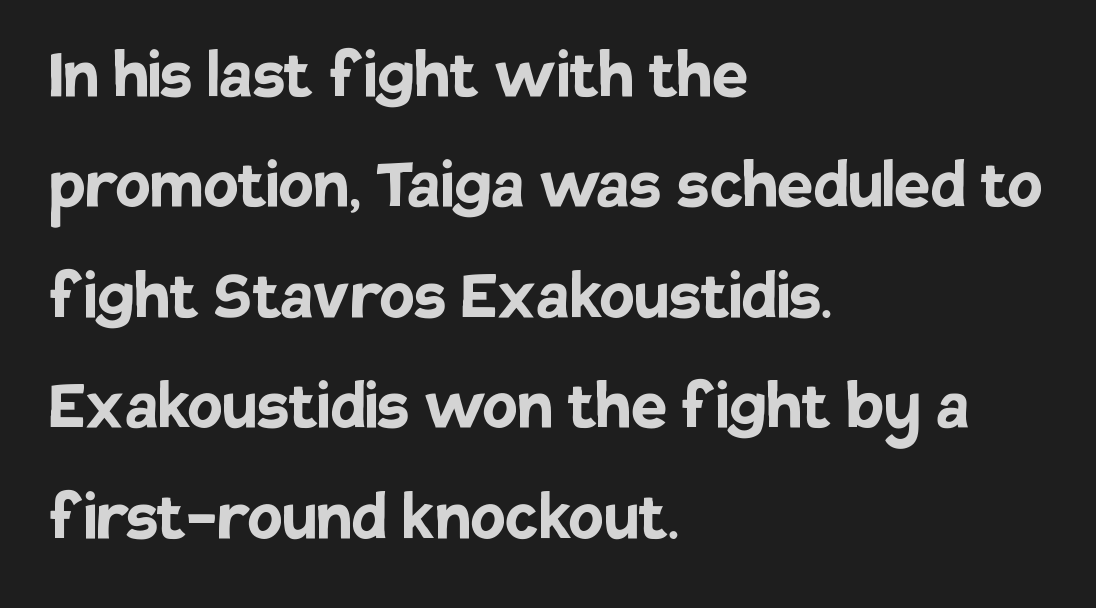
{"serif": "no", "italic": "no", "bold": "yes", "weight": "semibold", "width": "normal", "stroke_contrast": "low", "x_height": "large", "monospaced": "no", "underline": "no", "align": "left", "line_spacing": "normal", "line_spacing_ratio": 1.38, "letter_spacing": "normal", "letter_spacing_em": 0.0, "glyph_px": 80}
